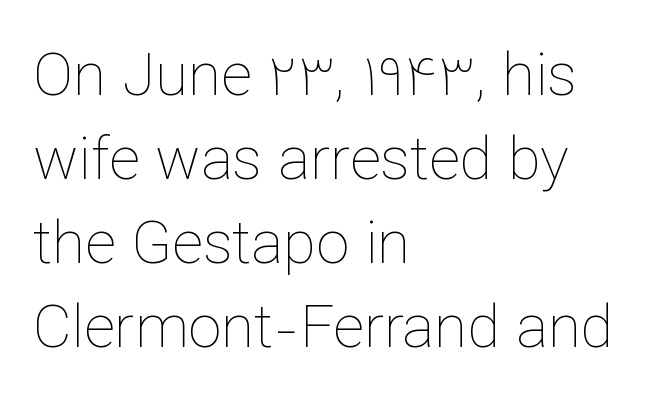
Q: Is the text bold? A: No.
Q: Is the text italic (slanted)? A: No, it is upright.
Q: Is the text underlined? A: No.
Q: How is the paragraph aligned? A: Left-aligned.
Q: Is the spacing between letters normal or unusually wide? A: Normal.
Q: Is the spacing between lines tight, normal or loose? A: Normal.
Q: Width (condensed, normal, or wide)? A: Normal.
Q: Stroke contrast? A: Low.
Q: x-height? A: Medium.
Q: Monospaced? A: No.
